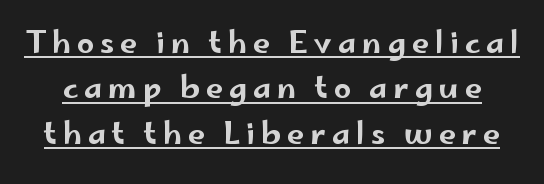
Q: Is the text italic (slanted)? A: No, it is upright.
Q: Is the typeface a serif or a sans-serif typeface? A: Sans-serif.
Q: Is the text underlined? A: Yes.
Q: Is the spacing between letters normal or unusually wide? A: Unusually wide.
Q: Is the spacing between lines tight, normal or loose? A: Normal.
Q: Width (condensed, normal, or wide)? A: Wide.
Q: Stroke contrast? A: Low.
Q: x-height? A: Small.
Q: Monospaced? A: No.
